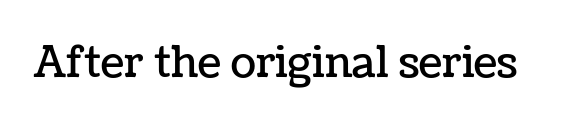
Is this a fixed-width face? No — the glyphs have proportional, varying widths. This sample uses an upright cut, with every glyph sitting square on the baseline. This rendering leaves character spacing at its baseline value. Honestly, there is no underline to notice here at all.
